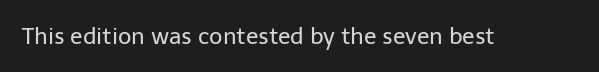
The type is set solid horizontally, with unmodified tracking. Words float on clear page, feet unadorned. A quiet, ordinary-to-light weight characterises the typeface. The type sits square on the baseline with zero lean.
